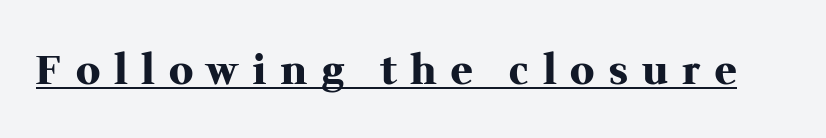
In terms of weight, the rendering is a true, heavy bold. Looks like regular typesetting: each glyph gets only the width it needs. The letters stand upright; this is a roman face. Each line of the rendering has a horizontal stroke beneath the glyphs. The passage shown has open, widely tracked lettering throughout.
